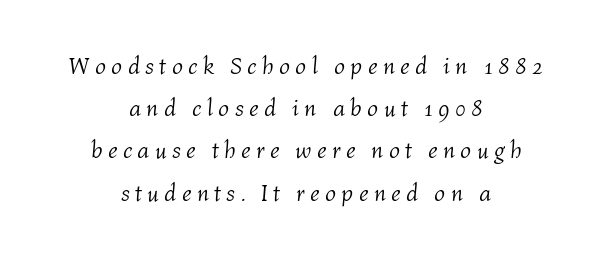
The image shows 24 px text type, italic (leaning right); set centered, line spacing 1.76x, unusually wide letter spacing (+0.22 em), not underlined.
